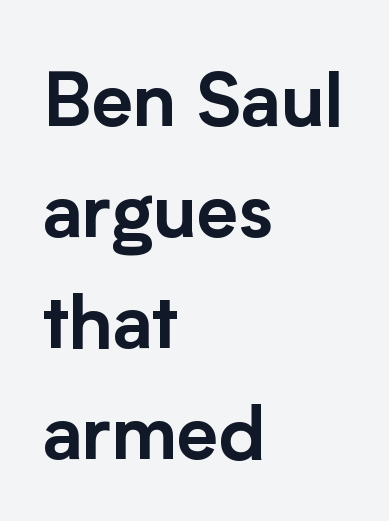
The image shows 74 px sans-serif type, upright; set left-aligned, normal line spacing (1.5x), normal letter spacing, not underlined; low stroke contrast and a medium x-height.
